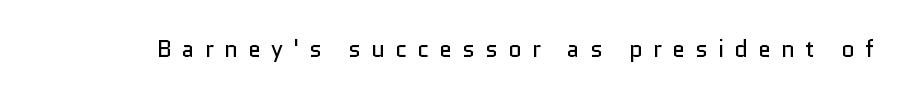
Q: Is the text bold? A: No.
Q: Is the text italic (slanted)? A: No, it is upright.
Q: Is the text underlined? A: No.
Q: Is the spacing between letters normal or unusually wide? A: Unusually wide.
